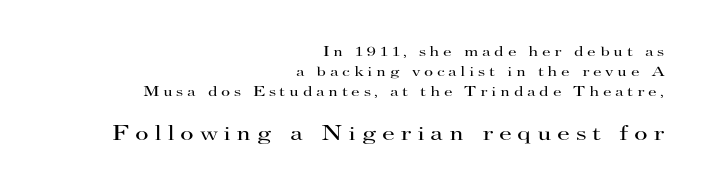
Q: Is the text bold? A: No.
Q: Is the text italic (slanted)? A: No, it is upright.
Q: Is the text underlined? A: No.
Q: How is the paragraph aligned? A: Right-aligned.
Q: Is the spacing between letters normal or unusually wide? A: Unusually wide.
Q: Is the spacing between lines tight, normal or loose? A: Normal.
Q: Which block of text is set in a larger size, the first (top) or the second (bottom)? A: The second (bottom) one.
